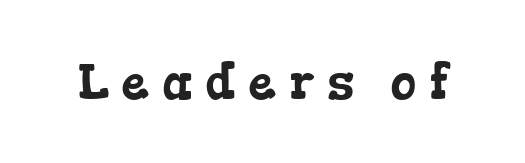
Old-style or modern, the face here clearly has serifs. The face used here is rendered with a markedly widened letterfit. Plain, unruled lines of type. Looks like regular typesetting: each glyph gets only the width it needs.
